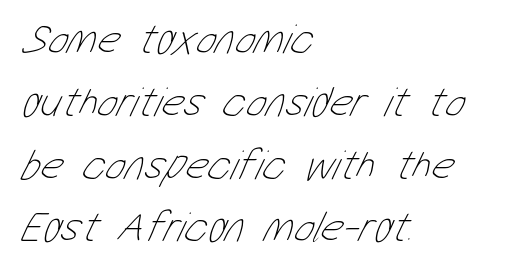
The image shows 43 px thin, condensed type; set left-aligned, normal line spacing (1.46x), normal letter spacing, not underlined; low stroke contrast and a medium x-height.
